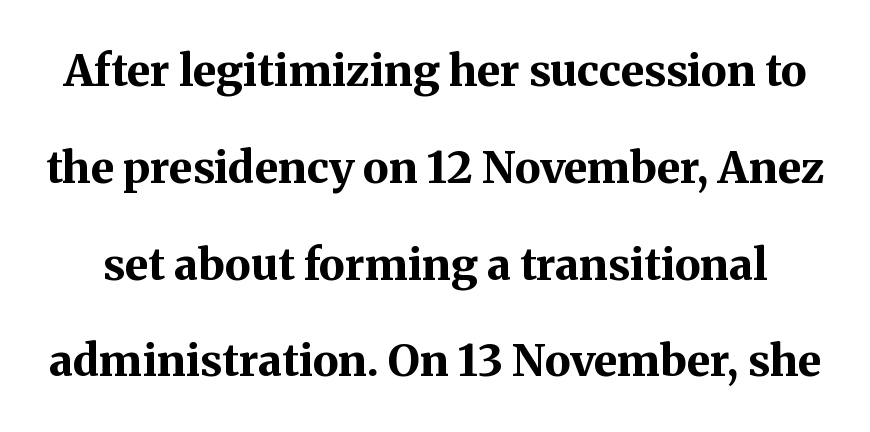
The image shows 44 px bold serif type, upright; set loose line spacing (2.2x), normal letter spacing, not underlined; medium stroke contrast and a medium x-height.
